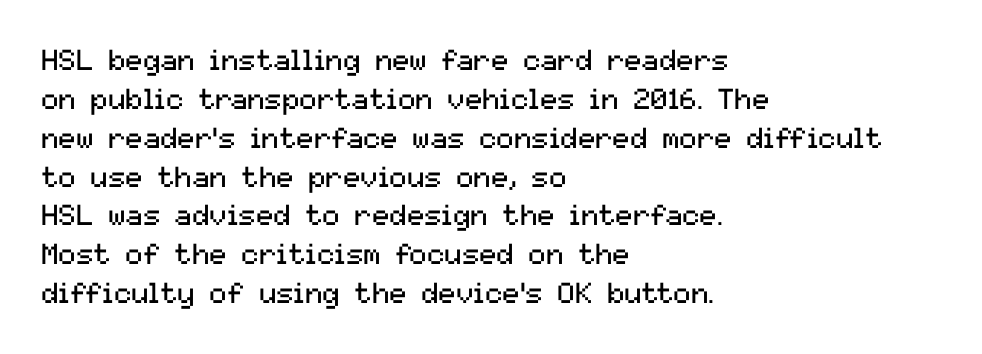
Q: Is the text bold? A: No.
Q: Is the text italic (slanted)? A: No, it is upright.
Q: Is the typeface a serif or a sans-serif typeface? A: Sans-serif.
Q: Is the text underlined? A: No.
Q: How is the paragraph aligned? A: Left-aligned.
Q: Is the spacing between letters normal or unusually wide? A: Normal.
Q: Is the spacing between lines tight, normal or loose? A: Normal.
Q: Width (condensed, normal, or wide)? A: Normal.
Q: Stroke contrast? A: Medium.
Q: x-height? A: Medium.
Q: Monospaced? A: No.
